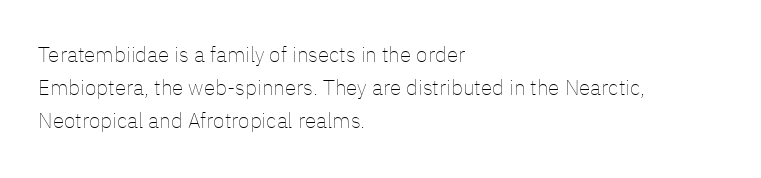
Upright lettering throughout. The rows are spaced the way most documents space them. These lines stack with their left ends in a neat column. The space beneath each line is pristine and unruled. This sample uses plain, unmodified letter spacing. Stem width sits at or under what a default text font uses.
